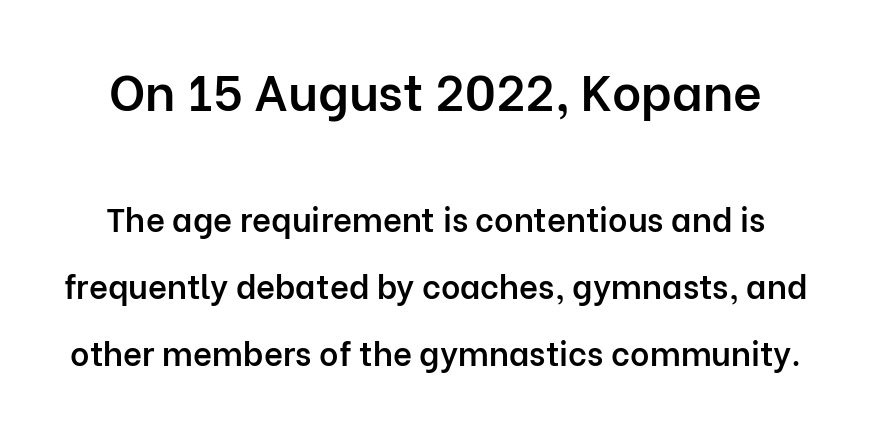
{"serif": "no", "italic": "no", "bold": "semi", "weight": "semibold", "width": "normal", "stroke_contrast": "low", "x_height": "medium", "monospaced": "no", "underline": "no", "line_spacing": "loose", "line_spacing_ratio": 2.03, "letter_spacing": "normal", "letter_spacing_em": 0.0, "larger_block": "first", "size_ratio": 1.52, "glyph_px": 50}
